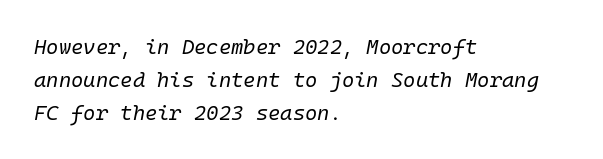
Q: Is the text bold? A: No.
Q: Is the text italic (slanted)? A: Yes, it leans right by about 10 degrees.
Q: Is the text underlined? A: No.
Q: How is the paragraph aligned? A: Left-aligned.
Q: Is the spacing between letters normal or unusually wide? A: Normal.
Q: Is the spacing between lines tight, normal or loose? A: Normal.
